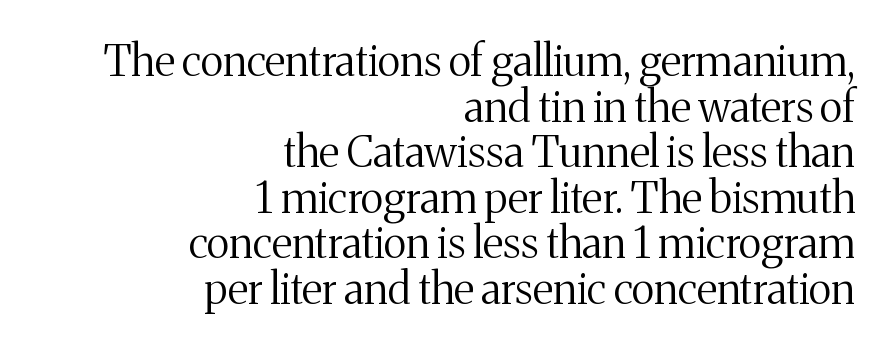
Words float on clear page, feet unadorned. The letters stand straight up with perfectly vertical stems. Compared with a typical body face, this is equally light or lighter still. A typesetter would label this face a serif. Note the varied advance widths — an 'i' is clearly narrower than an 'm'. This sample is right-justified, so line beginnings fall wherever the words allow.
